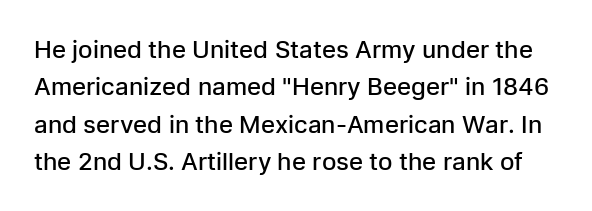
Q: Is the text bold? A: Semi-bold.
Q: Is the text italic (slanted)? A: No, it is upright.
Q: Is the text underlined? A: No.
Q: Is the spacing between letters normal or unusually wide? A: Normal.
Q: Is the spacing between lines tight, normal or loose? A: Normal.
